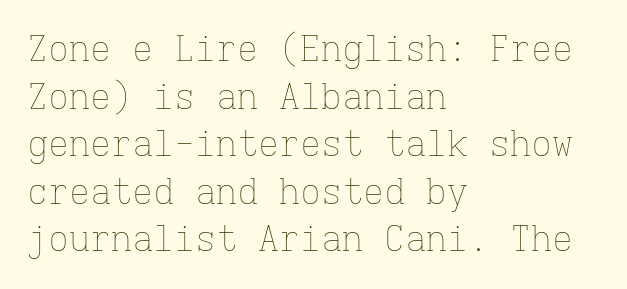
The image shows 35 px thin type, upright, monospaced; set left-aligned, normal line spacing (1.36x), normal letter spacing, not underlined; low stroke contrast and a medium x-height.
